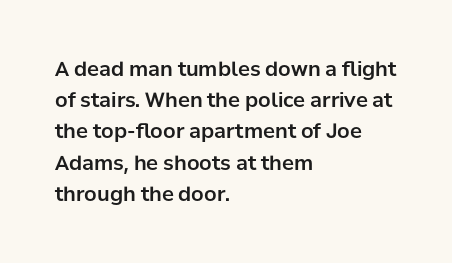
{"italic": "no", "underline": "no", "align": "left", "line_spacing": "normal", "line_spacing_ratio": 1.56, "letter_spacing": "normal", "letter_spacing_em": 0.0, "glyph_px": 20}
